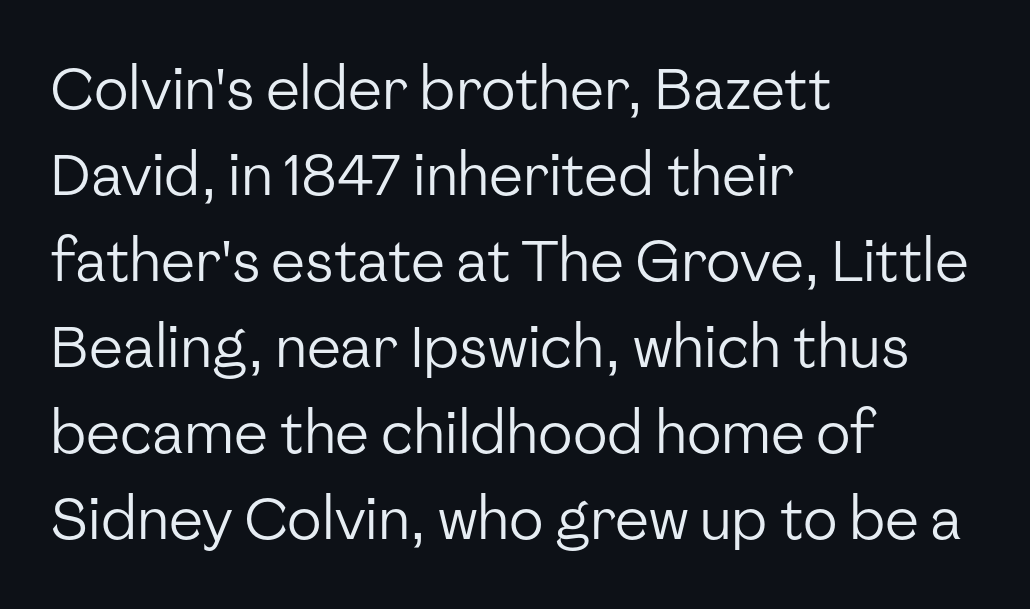
{"serif": "no", "italic": "no", "bold": "no", "weight": "regular", "width": "normal", "stroke_contrast": "low", "x_height": "medium", "monospaced": "no", "underline": "no", "align": "left", "line_spacing": "normal", "line_spacing_ratio": 1.51, "letter_spacing": "normal", "letter_spacing_em": 0.0, "glyph_px": 57}
